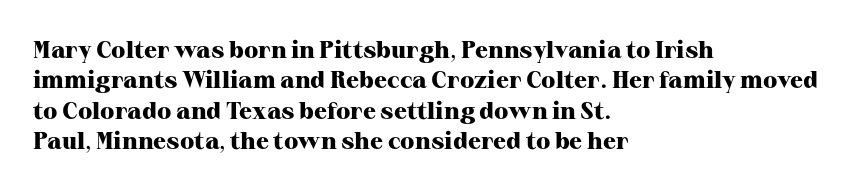
{"italic": "no", "bold": "yes", "underline": "no", "align": "left", "line_spacing": "normal", "line_spacing_ratio": 1.27, "letter_spacing": "normal", "letter_spacing_em": 0.0, "glyph_px": 24}
